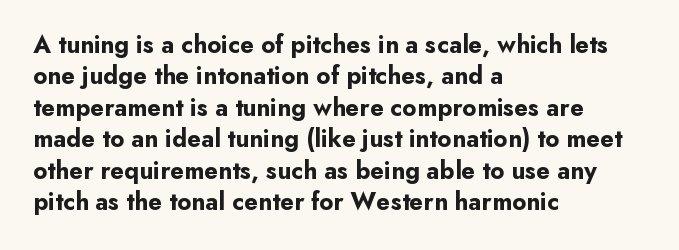
Q: Is the text bold? A: Yes.
Q: Is the text italic (slanted)? A: No, it is upright.
Q: Is the text underlined? A: No.
Q: How is the paragraph aligned? A: Left-aligned.
Q: Is the spacing between letters normal or unusually wide? A: Normal.
Q: Is the spacing between lines tight, normal or loose? A: Normal.
